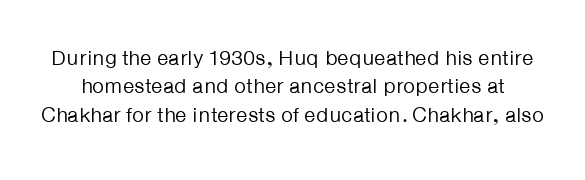
{"italic": "no", "bold": "no", "underline": "no", "line_spacing": "normal", "line_spacing_ratio": 1.35, "letter_spacing": "normal", "letter_spacing_em": 0.0, "glyph_px": 21}
